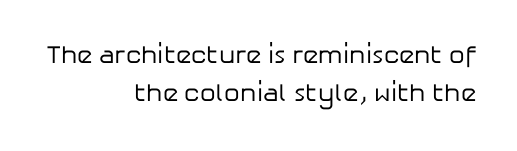
The area under the type is left untouched. Layout note: lines flush right. You could call the tracking neutral — neither tight nor loose. The weight tops out at a normal text grade. The letters stand straight up with perfectly vertical stems. The vertical gap from one line to the next is medium.
